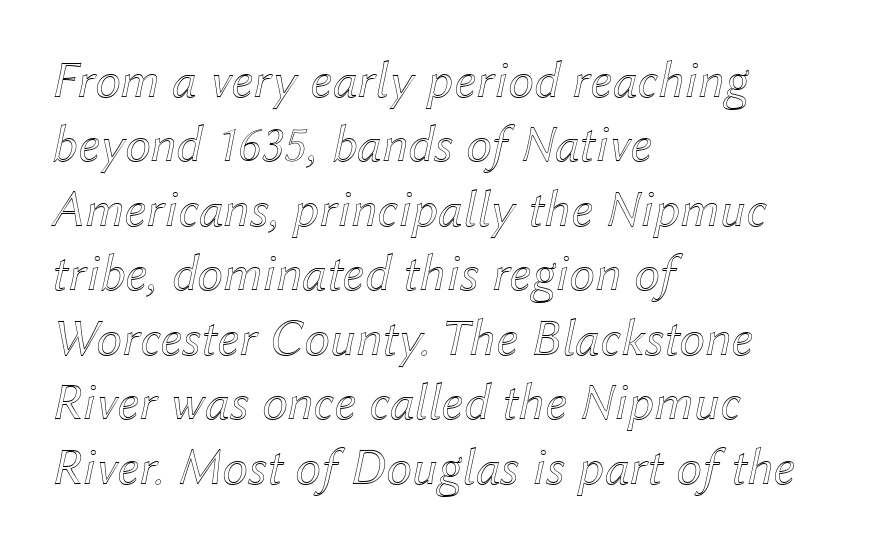
The image shows 52 px text type, italic (leaning right); set left-aligned, line spacing 1.24x, normal letter spacing, not underlined; a medium x-height.
